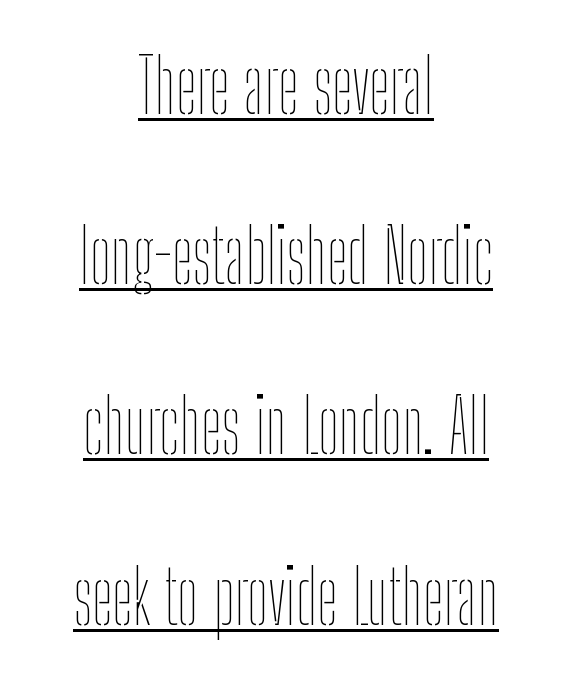
The image shows 74 px thin, condensed type, upright; set centered, loose line spacing (2.3x), normal letter spacing, underlined; low stroke contrast and a medium x-height.
